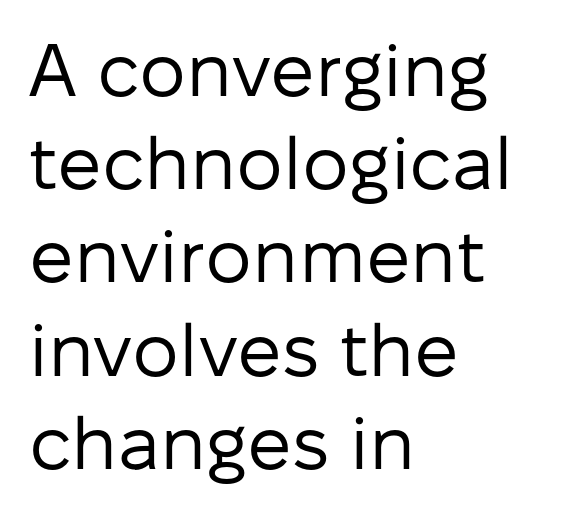
Q: Is the text bold? A: No.
Q: Is the text italic (slanted)? A: No, it is upright.
Q: Is the typeface a serif or a sans-serif typeface? A: Sans-serif.
Q: Is the text underlined? A: No.
Q: How is the paragraph aligned? A: Left-aligned.
Q: Is the spacing between letters normal or unusually wide? A: Normal.
Q: Is the spacing between lines tight, normal or loose? A: Normal.
Q: Width (condensed, normal, or wide)? A: Normal.
Q: Stroke contrast? A: Low.
Q: x-height? A: Medium.
Q: Monospaced? A: No.
